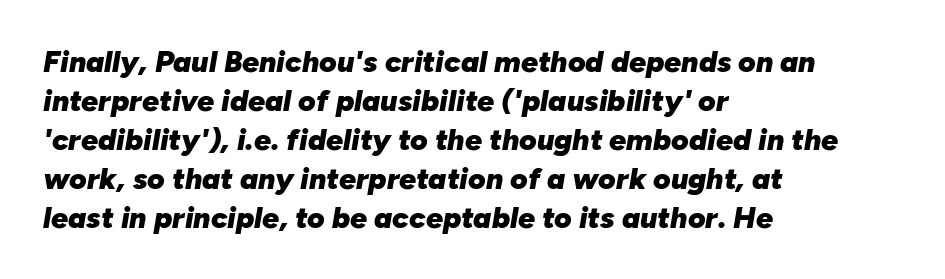
The image shows 30 px heavy type, italic (leaning right); set left-aligned, normal line spacing (1.3x), normal letter spacing, not underlined; low stroke contrast and a medium x-height.
